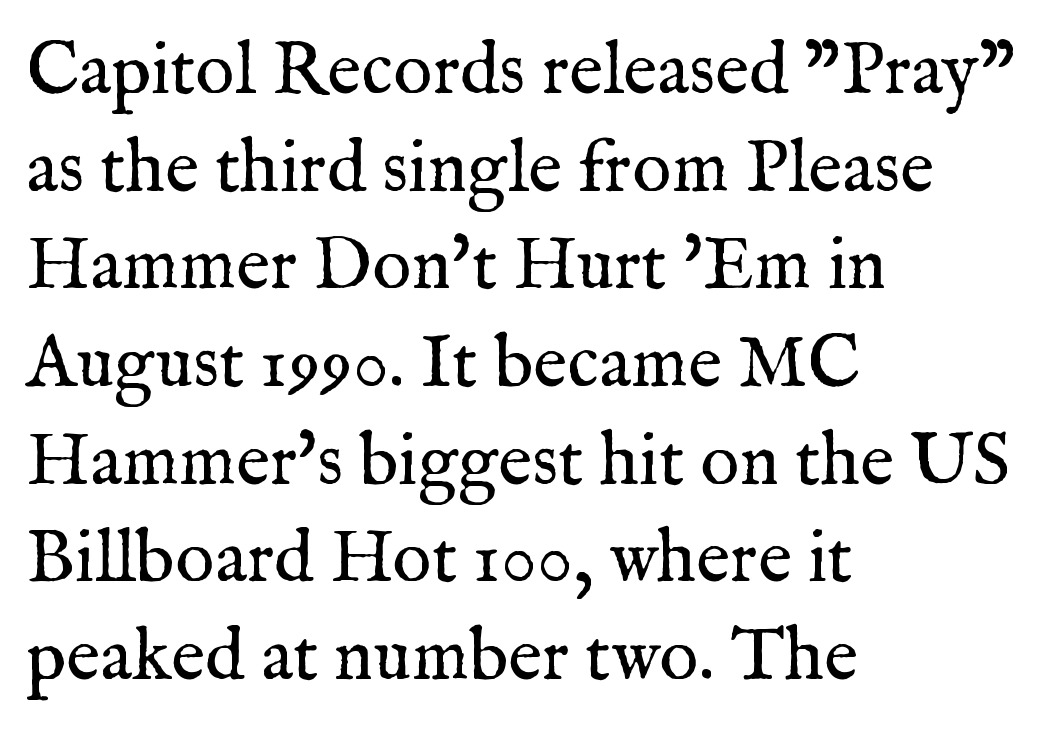
Letters have the restrained weight of plain body copy at most. You could not count columns in this text — the font is proportionally spaced. The setting favours the left margin, as ordinary paragraphs usually do. Note: serifs present on the glyphs. Horizontal bands of white between lines are of average thickness.
